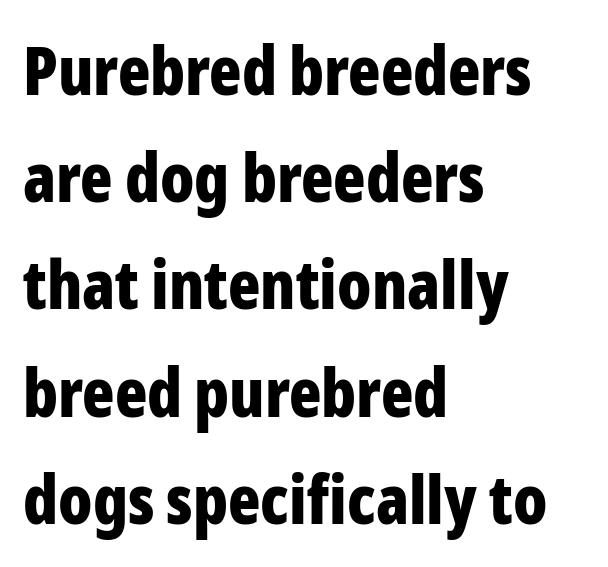
A dark, heavy texture on the line: the type is bold. Each letter keeps its own natural width here, so spacing adapts to shape. The rendering anchors every line to the left-hand side. Stroke terminals: plain, sans-serif. Italic? Not at all — the glyphs are vertical.
